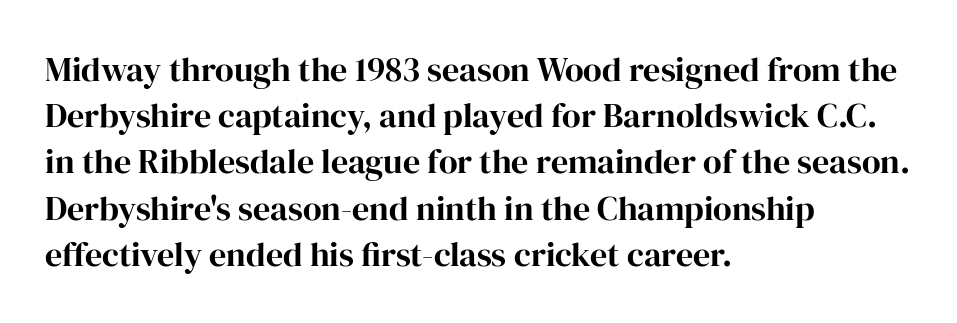
The image shows 34 px serif type, upright; set left-aligned, normal line spacing (1.36x), normal letter spacing, not underlined; high stroke contrast and a medium x-height.
